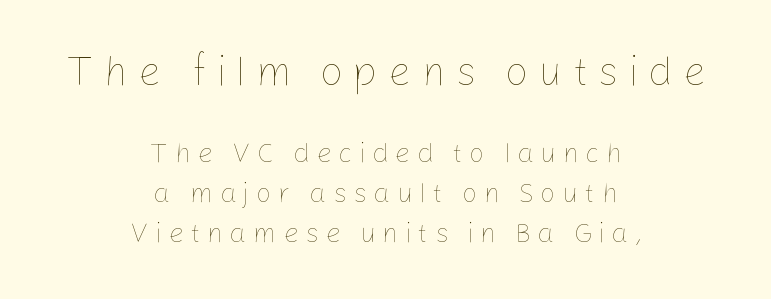
Q: Is the text bold? A: No.
Q: Is the text italic (slanted)? A: No, it is upright.
Q: Is the text underlined? A: No.
Q: How is the paragraph aligned? A: Centered.
Q: Is the spacing between letters normal or unusually wide? A: Unusually wide.
Q: Is the spacing between lines tight, normal or loose? A: Normal.
Q: Which block of text is set in a larger size, the first (top) or the second (bottom)? A: The first (top) one.
Q: Width (condensed, normal, or wide)? A: Normal.
Q: Stroke contrast? A: Low.
Q: x-height? A: Medium.
Q: Monospaced? A: No.
